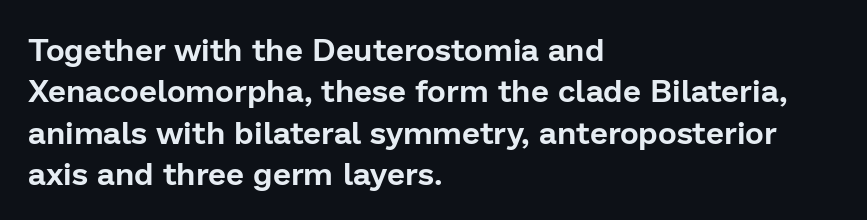
The glyphs are unaccompanied by any horizontal stroke below them. If you measured baseline to baseline, you'd find a middling distance. This sample uses an upright cut, with every glyph sitting square on the baseline. The passage is arranged the way most books set body copy — flush left. Proportional: the letters do not fall into vertical columns. Each word holds together tightly as a unit, with standard inter-letter gaps.
